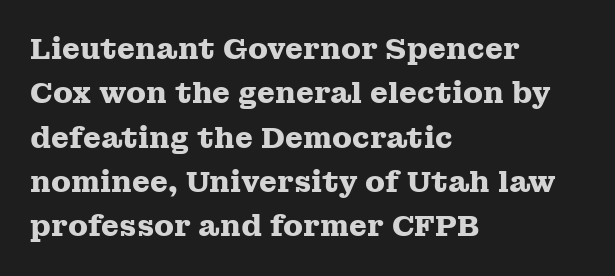
Q: Is the text bold? A: Yes.
Q: Is the text italic (slanted)? A: No, it is upright.
Q: Is the typeface a serif or a sans-serif typeface? A: Serif.
Q: Is the text underlined? A: No.
Q: How is the paragraph aligned? A: Left-aligned.
Q: Is the spacing between letters normal or unusually wide? A: Normal.
Q: Is the spacing between lines tight, normal or loose? A: Normal.
Q: Width (condensed, normal, or wide)? A: Wide.
Q: Stroke contrast? A: Medium.
Q: x-height? A: Medium.
Q: Monospaced? A: No.
